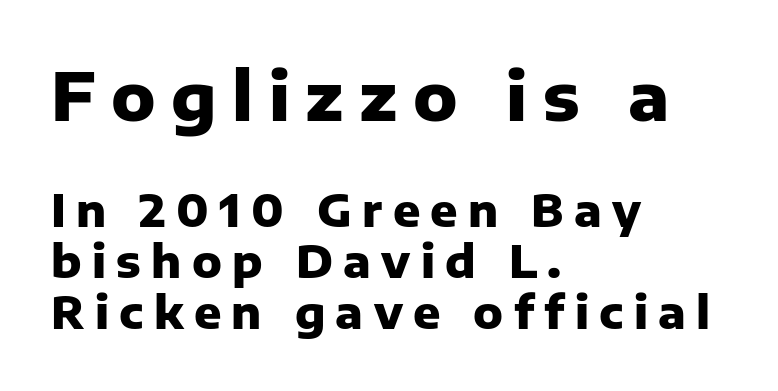
Baseline-to-baseline distance is barely more than the letter height. In terms of letterform style, serifs are entirely absent. These lines are set flush left with a ragged right edge. Compare the two chunks: the upper has the greater cap height. Note the varied advance widths — an 'i' is clearly narrower than an 'm'. The specimen omits any rule beneath the text block's lines.
